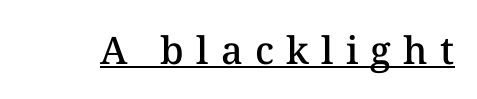
Q: Is the text bold? A: Semi-bold.
Q: Is the text italic (slanted)? A: No, it is upright.
Q: Is the text underlined? A: Yes.
Q: Is the spacing between letters normal or unusually wide? A: Unusually wide.
Q: Width (condensed, normal, or wide)? A: Normal.
Q: Stroke contrast? A: Medium.
Q: x-height? A: Medium.
Q: Monospaced? A: No.
